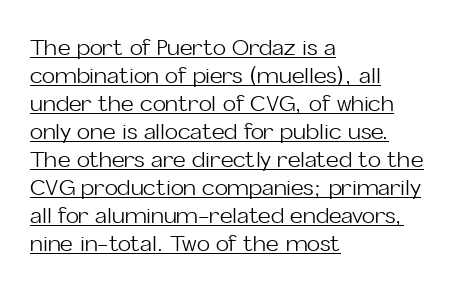
Leading: standard. This sample is left-justified, so line endings fall wherever the words run out. In terms of letterspacing, this is plain default setting. Somebody hit Ctrl+U on this one — the words are underlined. Italic? Not at all — the glyphs are vertical. Heft: none added — not bold.
